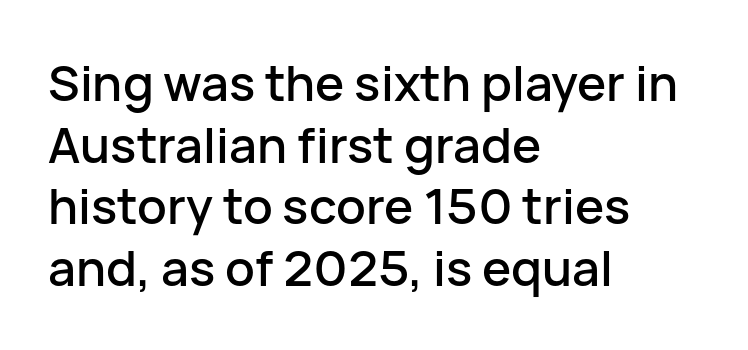
{"serif": "no", "italic": "no", "width": "normal", "stroke_contrast": "low", "x_height": "medium", "monospaced": "no", "underline": "no", "align": "left", "line_spacing": "normal", "line_spacing_ratio": 1.26, "letter_spacing": "normal", "letter_spacing_em": 0.0, "glyph_px": 49}
